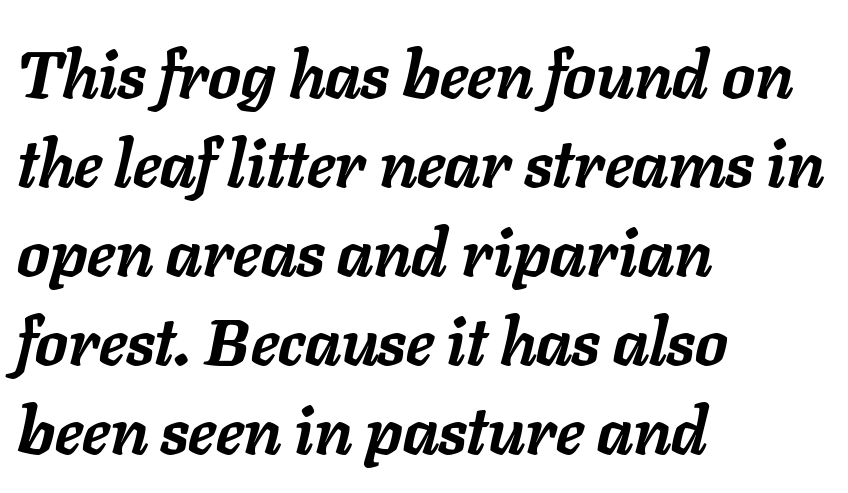
Q: Is the text bold? A: Yes.
Q: Is the text italic (slanted)? A: Yes, it leans right by about 11 degrees.
Q: Is the text underlined? A: No.
Q: How is the paragraph aligned? A: Left-aligned.
Q: Is the spacing between letters normal or unusually wide? A: Normal.
Q: Is the spacing between lines tight, normal or loose? A: Normal.
Q: Width (condensed, normal, or wide)? A: Normal.
Q: Stroke contrast? A: Low.
Q: x-height? A: Medium.
Q: Monospaced? A: No.
